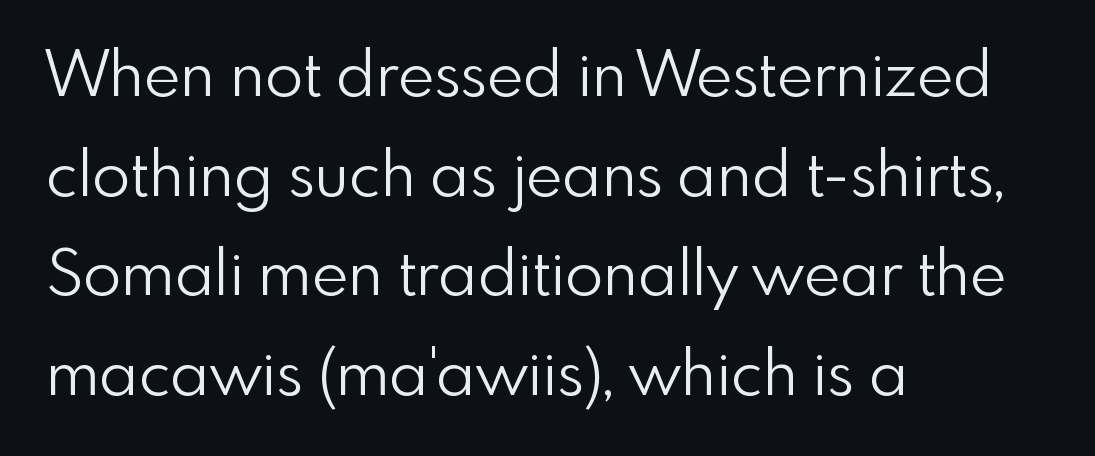
Q: Is the text bold? A: No.
Q: Is the text italic (slanted)? A: No, it is upright.
Q: Is the typeface a serif or a sans-serif typeface? A: Sans-serif.
Q: Is the text underlined? A: No.
Q: How is the paragraph aligned? A: Left-aligned.
Q: Is the spacing between letters normal or unusually wide? A: Normal.
Q: Is the spacing between lines tight, normal or loose? A: Normal.
Q: Width (condensed, normal, or wide)? A: Normal.
Q: x-height? A: Small.
Q: Monospaced? A: No.
